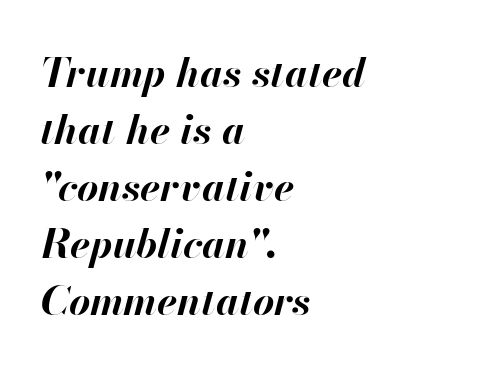
Anything drawn beneath the words? Only blank space. Layout note: lines flush left. Designer's note — italics engaged. On the weight axis this lands at bold, roughly 700. Note the varied advance widths — an 'i' is clearly narrower than an 'm'.
